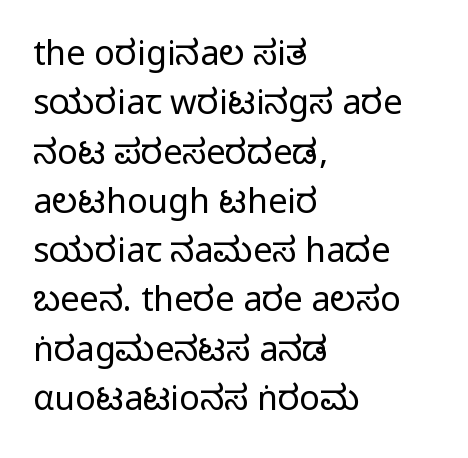
The image shows 34 px condensed sans-serif type, upright; set left-aligned, normal line spacing (1.45x), normal letter spacing, not underlined; medium stroke contrast.
